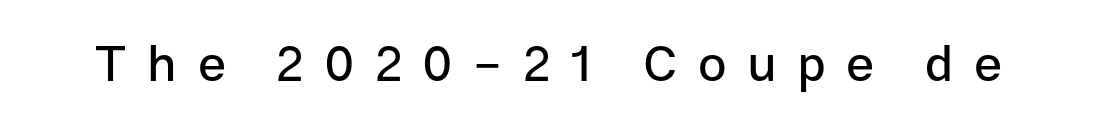
The image shows 51 px sans-serif type, upright; set unusually wide letter spacing (+0.4 em), not underlined; low stroke contrast and a medium x-height.
